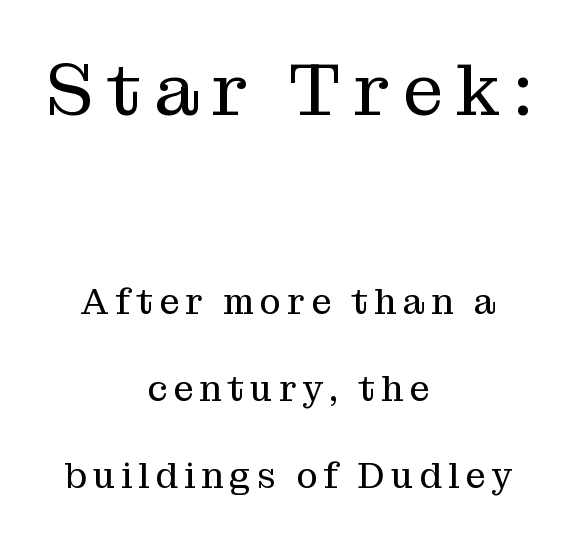
The image shows 73 px regular-weight serif type, upright; set centered, loose line spacing (2.42x), not underlined; the first (top) block is 2.03x larger; medium stroke contrast and a medium x-height.
